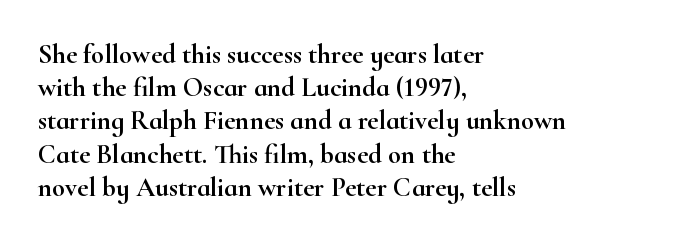
Q: Is the text italic (slanted)? A: No, it is upright.
Q: Is the text underlined? A: No.
Q: How is the paragraph aligned? A: Left-aligned.
Q: Is the spacing between letters normal or unusually wide? A: Normal.
